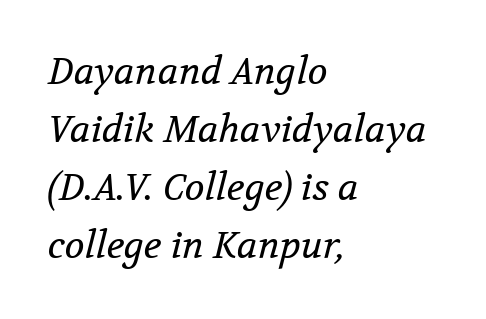
{"serif": "yes", "italic": "yes", "lean": "right", "slant_degrees": 12, "bold": "no", "weight": "regular", "width": "normal", "stroke_contrast": "medium", "x_height": "medium", "monospaced": "no", "underline": "no", "align": "left", "line_spacing": "normal", "line_spacing_ratio": 1.57, "letter_spacing": "normal", "letter_spacing_em": 0.0, "glyph_px": 37}
